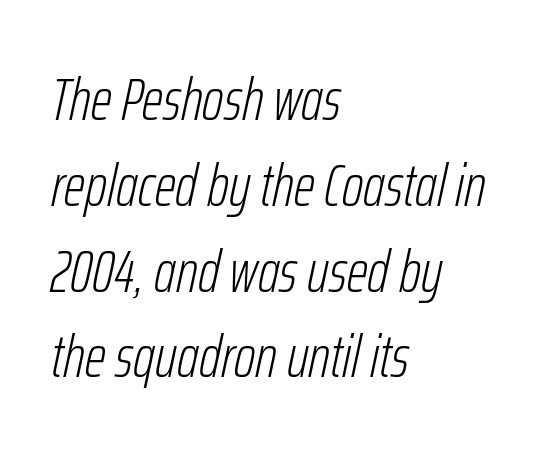
The image shows 60 px light, condensed type, italic (leaning right); set left-aligned, normal line spacing (1.43x), normal letter spacing, not underlined; low stroke contrast and a medium x-height.
